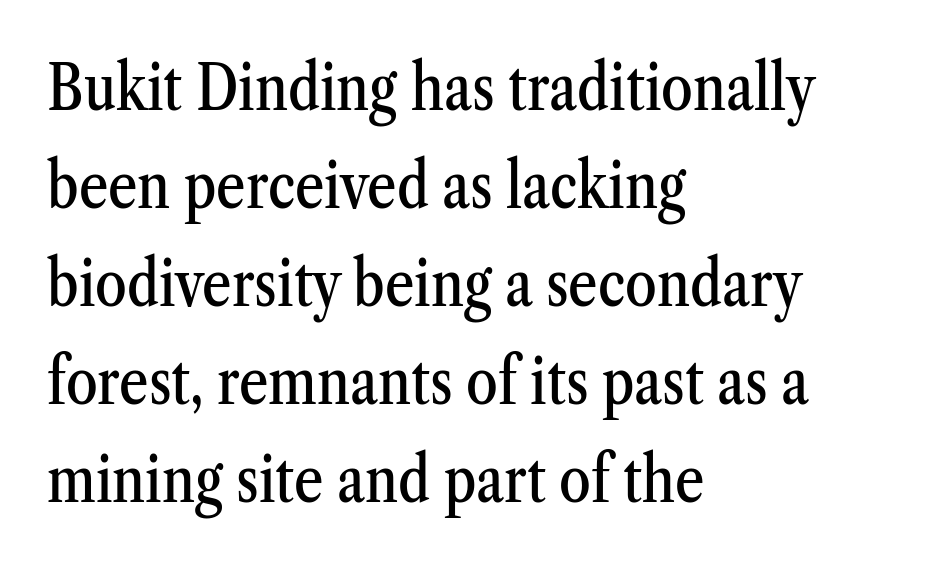
The image shows 64 px condensed serif type, upright; set left-aligned, normal line spacing (1.53x), normal letter spacing, not underlined; medium stroke contrast and a medium x-height.
